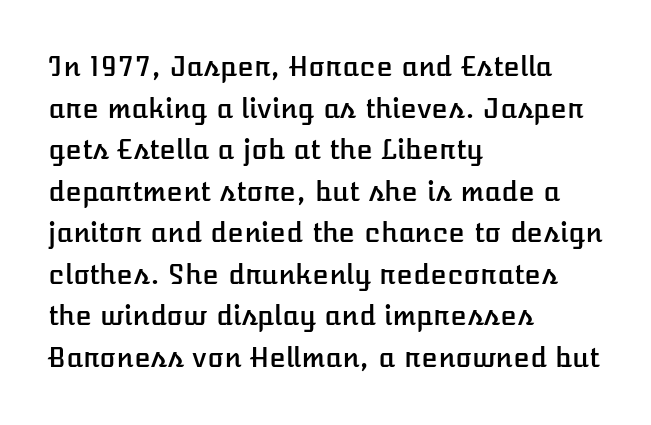
A typesetter would call this zero additional tracking. Line beginnings align vertically; line endings do not. The leading is moderate, giving the passage an even texture. No italicization has been applied; the sample stays upright. This rendering features lettering with no underline.
